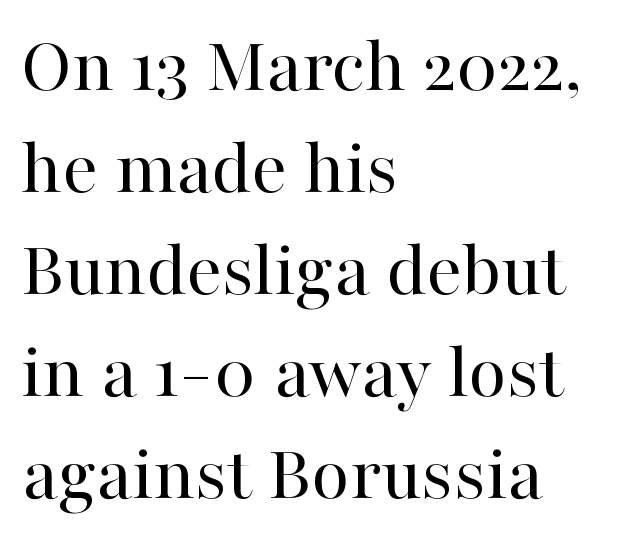
Q: Is the text bold? A: No.
Q: Is the text italic (slanted)? A: No, it is upright.
Q: Is the typeface a serif or a sans-serif typeface? A: Serif.
Q: Is the text underlined? A: No.
Q: How is the paragraph aligned? A: Left-aligned.
Q: Is the spacing between letters normal or unusually wide? A: Normal.
Q: Is the spacing between lines tight, normal or loose? A: Normal.
Q: Width (condensed, normal, or wide)? A: Normal.
Q: Stroke contrast? A: High.
Q: x-height? A: Medium.
Q: Monospaced? A: No.
